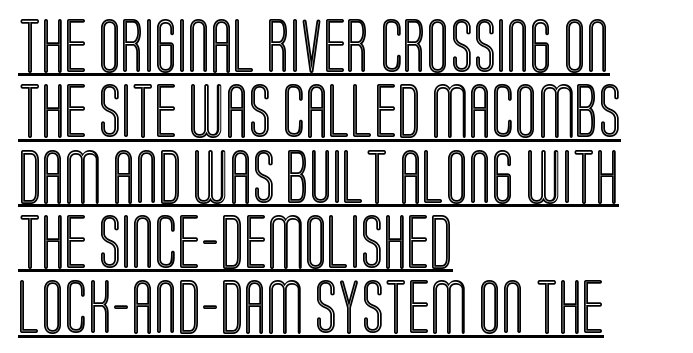
The image shows 54 px condensed type, upright; set left-aligned, line spacing 1.21x, normal letter spacing, underlined; a large x-height.
